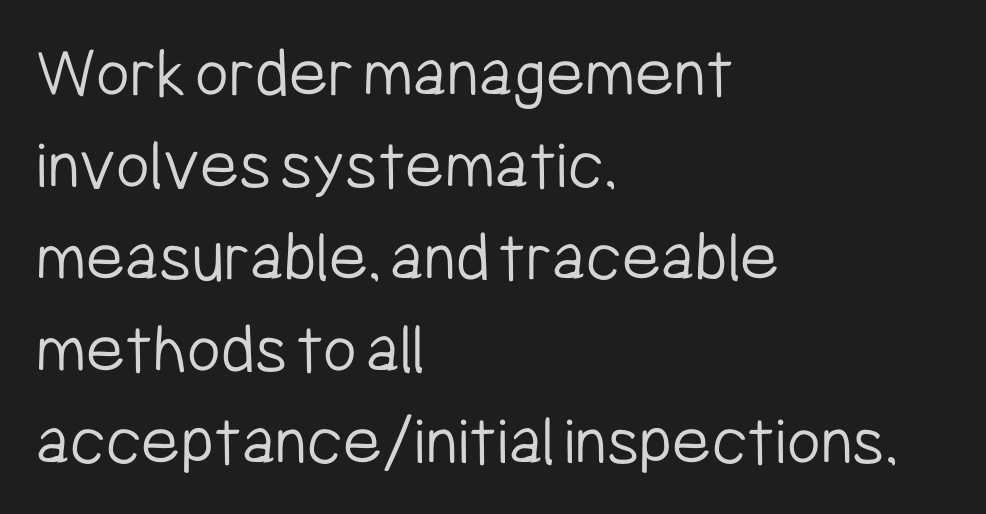
The image shows 73 px light, condensed sans-serif type, upright; set left-aligned, normal line spacing (1.26x), normal letter spacing, not underlined; low stroke contrast and a medium x-height.
